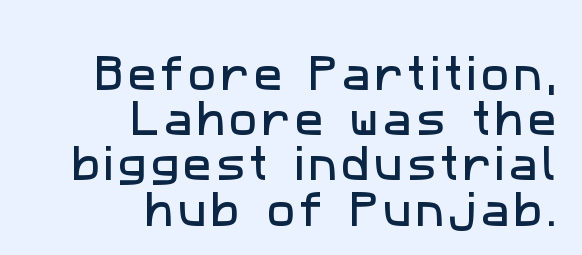
The image shows 38 px sans-serif type; set right-aligned, line spacing 1.19x, not underlined; low stroke contrast and a medium x-height.
